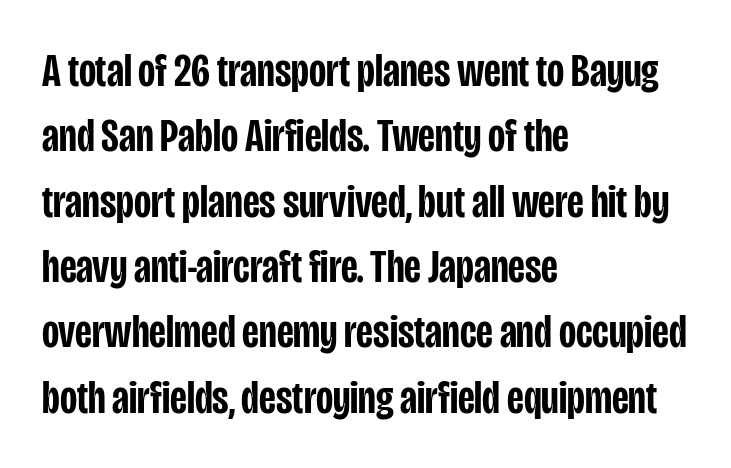
{"serif": "no", "italic": "no", "bold": "semi", "weight": "semibold", "width": "condensed", "stroke_contrast": "low", "x_height": "large", "monospaced": "no", "underline": "no", "align": "left", "line_spacing": "normal", "line_spacing_ratio": 1.39, "letter_spacing": "normal", "letter_spacing_em": 0.0, "glyph_px": 47}
